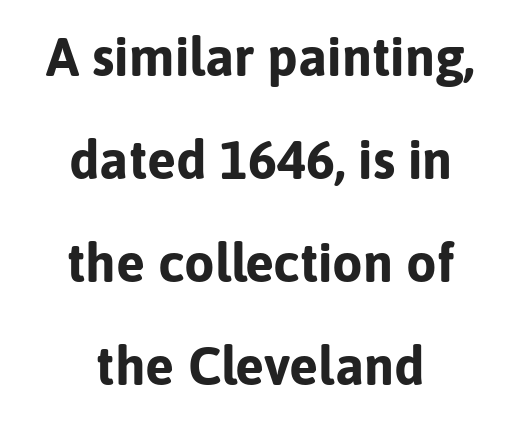
The image shows 54 px bold sans-serif type, upright; set centered, loose line spacing (1.91x), normal letter spacing, not underlined; low stroke contrast and a medium x-height.
